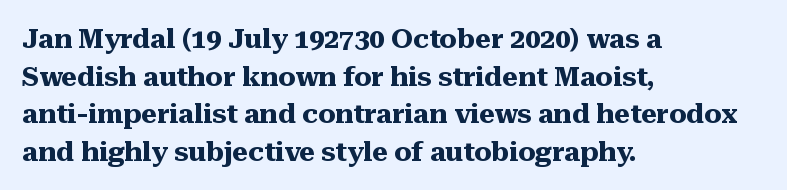
{"italic": "no", "bold": "yes", "underline": "no", "align": "left", "line_spacing": "normal", "line_spacing_ratio": 1.39, "letter_spacing": "normal", "letter_spacing_em": 0.0, "glyph_px": 27}
